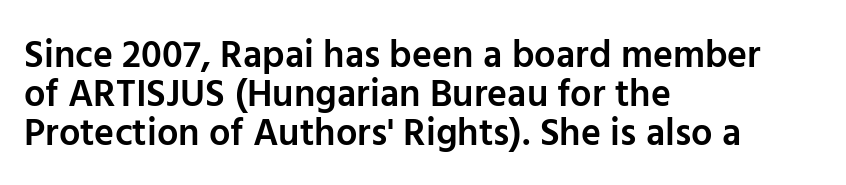
The image shows 38 px semibold sans-serif type, upright; set left-aligned, tight line spacing (1.03x), normal letter spacing, not underlined; low stroke contrast and a medium x-height.
